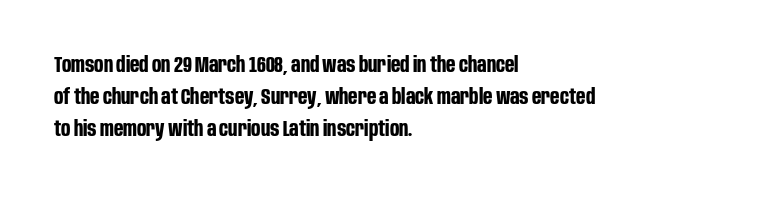
These lines were composed using upright roman letters. Bare-footed words on every line. The vertical gap from one line to the next is medium. Leftover space on each line is placed entirely after the last word. The line texture is even and compact thanks to regular tracking.
